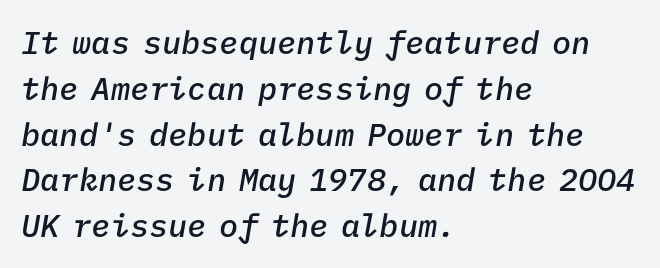
Q: Is the text bold? A: Semi-bold.
Q: Is the text italic (slanted)? A: Yes, it leans right by about 9 degrees.
Q: Is the text underlined? A: No.
Q: How is the paragraph aligned? A: Left-aligned.
Q: Is the spacing between letters normal or unusually wide? A: Normal.
Q: Is the spacing between lines tight, normal or loose? A: Normal.
Q: Width (condensed, normal, or wide)? A: Normal.
Q: Stroke contrast? A: Low.
Q: x-height? A: Medium.
Q: Monospaced? A: Yes.
